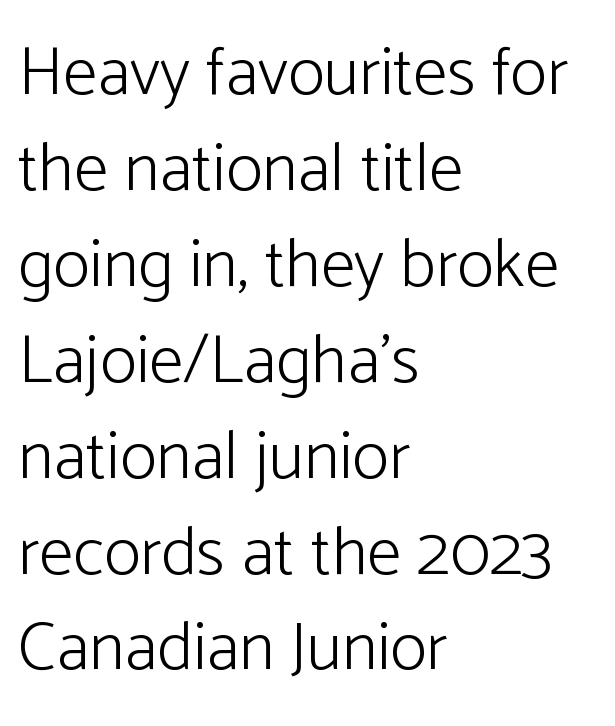
Short and long lines alike share a common starting point at left. Words float on clear page, feet unadorned. Reading down the column, the eye jumps a familiar distance to each next line. The letters stand straight up with perfectly vertical stems. Nothing heavy about these letters — not bold at all.
